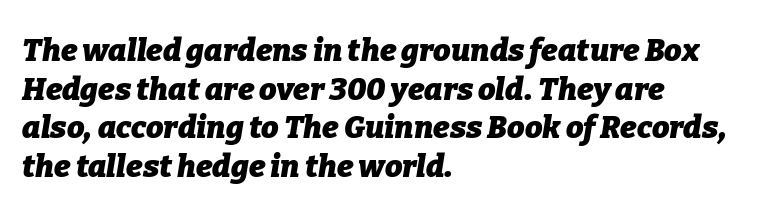
The image shows 31 px heavy type, italic (leaning right); set left-aligned, normal line spacing (1.25x), normal letter spacing, not underlined; low stroke contrast and a medium x-height.
